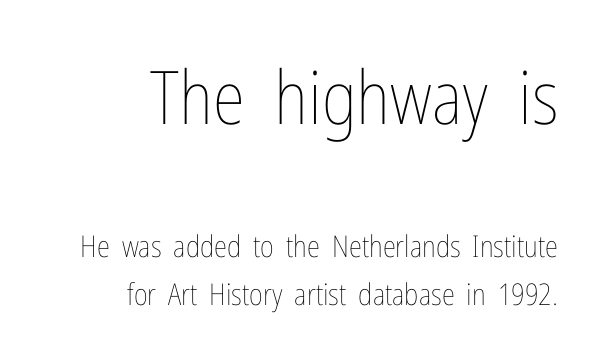
Do the letters lean? They stand straight. Check the space under the baseline: it is left empty. Leftover space on each line is placed entirely before the opening word. Line spacing here is normal. Tracking value appears to be zero — textbook default spacing. Here the designer chose a conventional face with non-uniform glyph widths.
